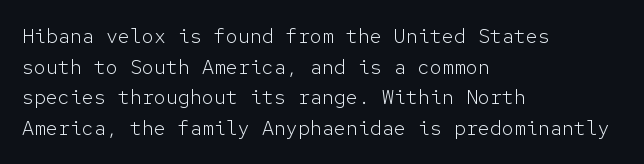
If you drew a line through each stem, it would be perfectly vertical. Students, observe: this is what conventionally led text looks like. Alignment: flush left. Decoration check: the copy has no underline.
